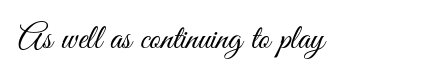
Think of a printed novel: that variable character pitch is what you see here. Only glyphs here, with clear space below each row. Observe the ordinary spacing: letters are neighbours, not strangers. The glyphs in this specimen are sans serif.
